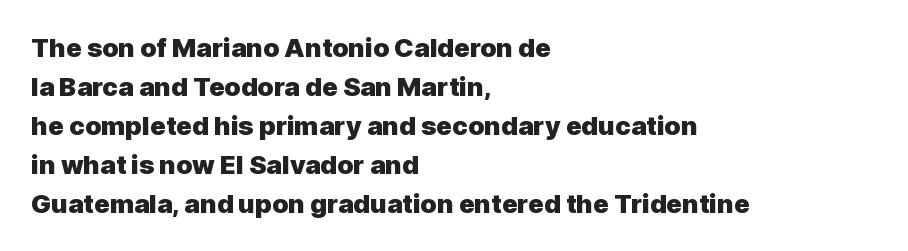
The image shows 26 px bold type, upright; set left-aligned, normal line spacing (1.5x), normal letter spacing, not underlined.
